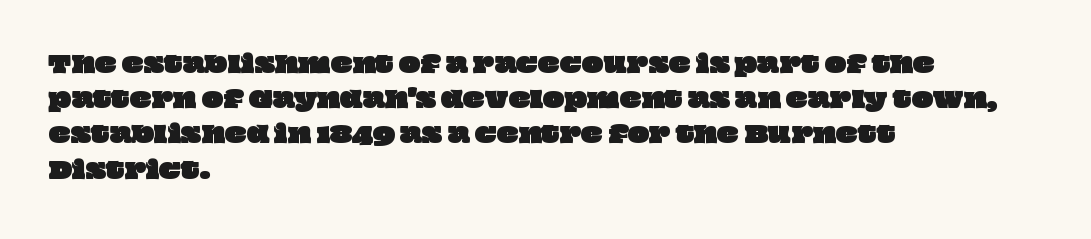
Q: Is the text underlined? A: No.
Q: How is the paragraph aligned? A: Left-aligned.
Q: Is the spacing between letters normal or unusually wide? A: Normal.
Q: Is the spacing between lines tight, normal or loose? A: Normal.
